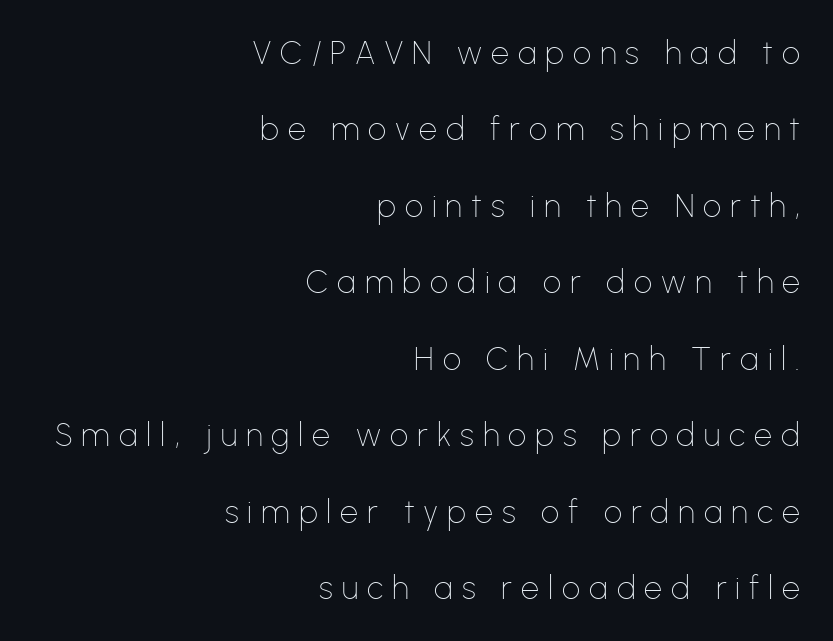
The image shows 32 px thin sans-serif type, upright; set right-aligned, loose line spacing (2.39x), unusually wide letter spacing (+0.28 em), not underlined; low stroke contrast and a medium x-height.
